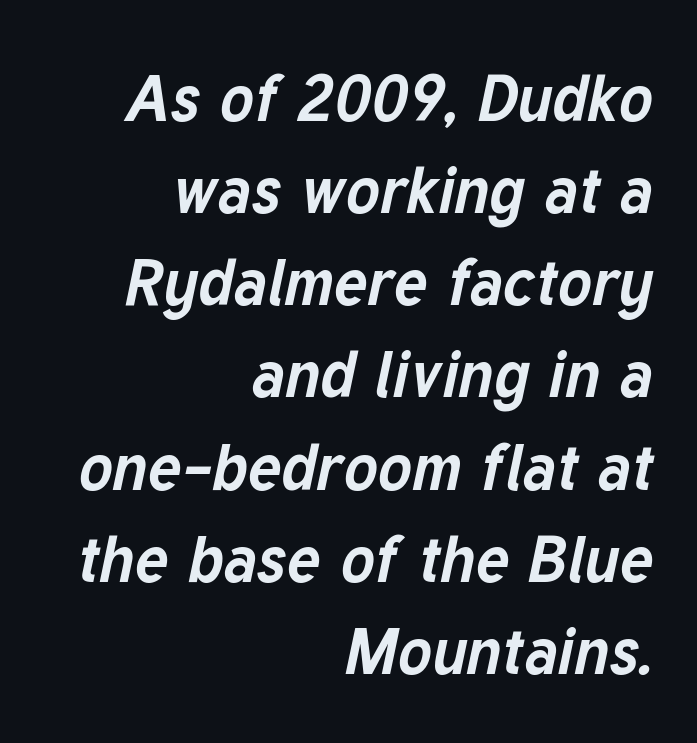
{"italic": "yes", "lean": "right", "slant_degrees": 12, "bold": "yes", "weight": "bold", "width": "normal", "stroke_contrast": "low", "x_height": "medium", "monospaced": "no", "underline": "no", "align": "right", "line_spacing": "normal", "line_spacing_ratio": 1.44, "letter_spacing": "normal", "letter_spacing_em": 0.0, "glyph_px": 64}
